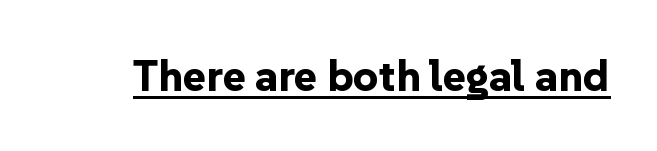
Q: Is the text bold? A: Yes.
Q: Is the text italic (slanted)? A: No, it is upright.
Q: Is the typeface a serif or a sans-serif typeface? A: Sans-serif.
Q: Is the text underlined? A: Yes.
Q: Is the spacing between letters normal or unusually wide? A: Normal.
Q: Width (condensed, normal, or wide)? A: Normal.
Q: Stroke contrast? A: Low.
Q: x-height? A: Medium.
Q: Monospaced? A: No.
